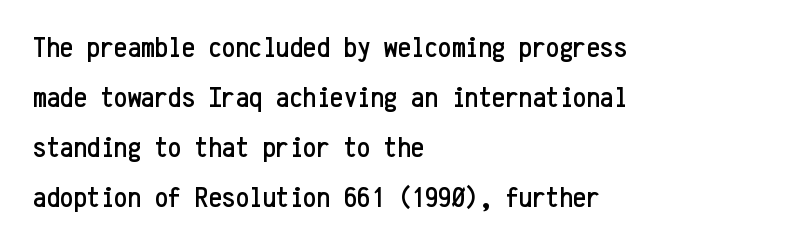
The image shows 30 px condensed sans-serif type, upright, monospaced; set left-aligned, normal line spacing (1.67x), normal letter spacing, not underlined; low stroke contrast and a medium x-height.
